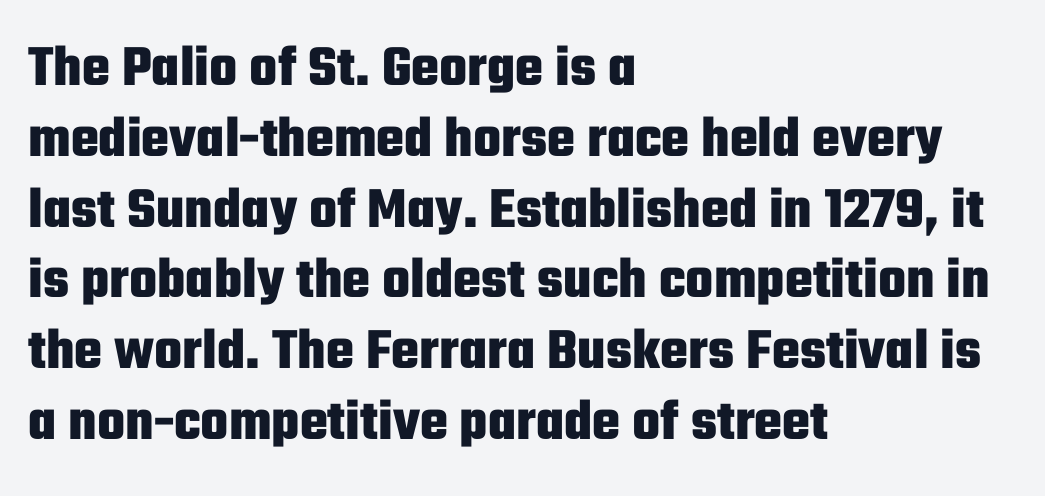
{"serif": "no", "italic": "no", "bold": "yes", "weight": "heavy", "width": "condensed", "stroke_contrast": "low", "x_height": "medium", "monospaced": "no", "underline": "no", "align": "left", "line_spacing_ratio": 1.2, "letter_spacing": "normal", "letter_spacing_em": 0.0, "glyph_px": 59}
